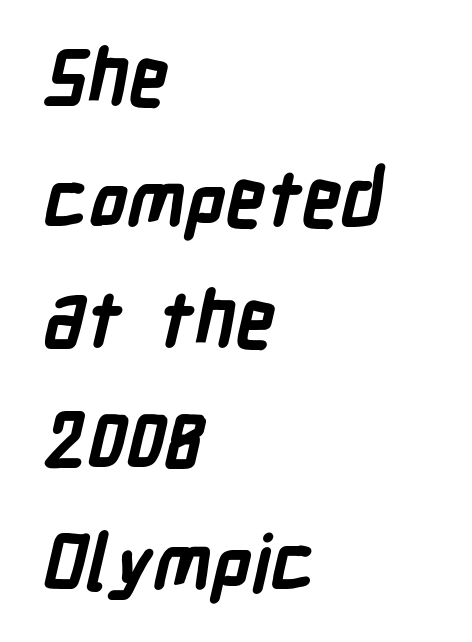
Q: Is the text bold? A: Yes.
Q: Is the typeface a serif or a sans-serif typeface? A: Sans-serif.
Q: Is the text underlined? A: No.
Q: How is the paragraph aligned? A: Left-aligned.
Q: Is the spacing between letters normal or unusually wide? A: Normal.
Q: Is the spacing between lines tight, normal or loose? A: Normal.
Q: Width (condensed, normal, or wide)? A: Condensed.
Q: Stroke contrast? A: Low.
Q: x-height? A: Medium.
Q: Monospaced? A: No.
